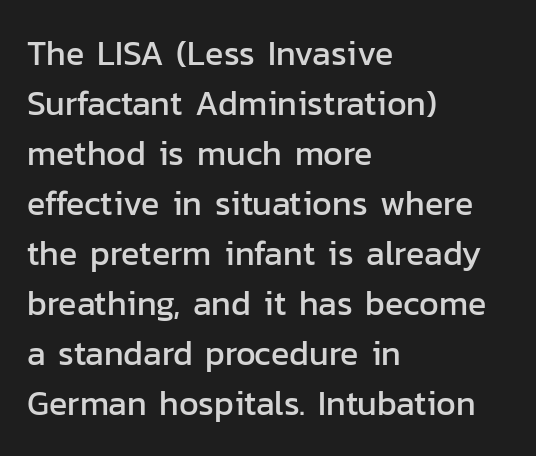
The image shows 34 px sans-serif type, upright; set left-aligned, normal line spacing (1.47x), normal letter spacing, not underlined; low stroke contrast and a medium x-height.
